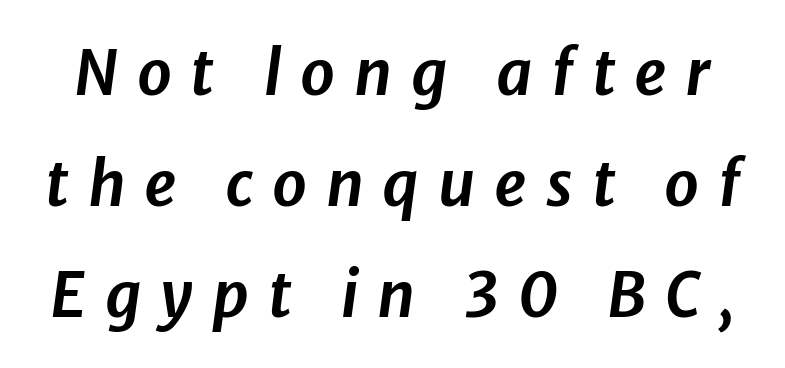
The image shows 62 px text type, italic (leaning right); set line spacing 1.79x, unusually wide letter spacing (+0.3 em), not underlined; low stroke contrast and a medium x-height.
